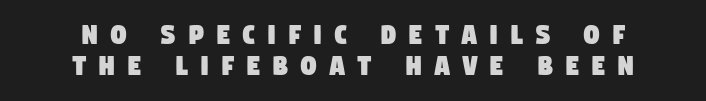
A clean baseline with only descenders dipping below it. Proportional: the letters do not fall into vertical columns. This sample uses a sans-serif face. Is there much room between lines? No — they nearly touch. Where is the straight margin? There isn't one; the lines are centered.
